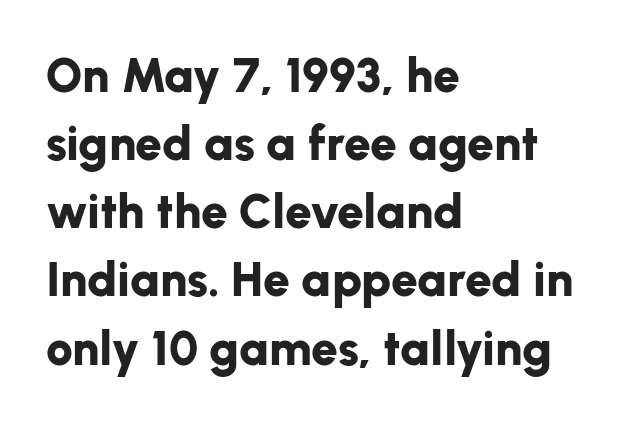
Q: Is the text bold? A: Yes.
Q: Is the text italic (slanted)? A: No, it is upright.
Q: Is the typeface a serif or a sans-serif typeface? A: Sans-serif.
Q: Is the text underlined? A: No.
Q: How is the paragraph aligned? A: Left-aligned.
Q: Is the spacing between letters normal or unusually wide? A: Normal.
Q: Is the spacing between lines tight, normal or loose? A: Normal.
Q: Width (condensed, normal, or wide)? A: Normal.
Q: Stroke contrast? A: Low.
Q: x-height? A: Medium.
Q: Monospaced? A: No.
